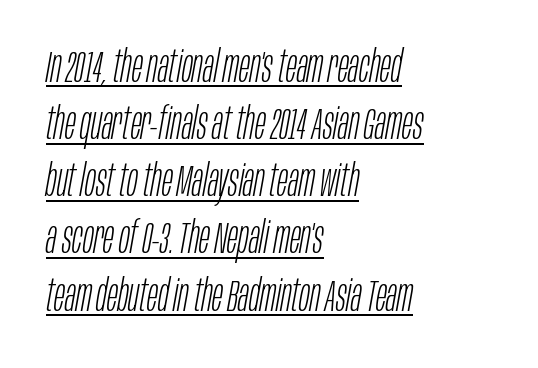
When letters slant like this, we call the style italic. The rows are spaced the way most documents space them. You could not count columns in this text — the font is proportionally spaced. The face used here appears with an underline applied. Summary of weight: not heavy and not bold. The horizontal fit of the characters is conventional and even.
